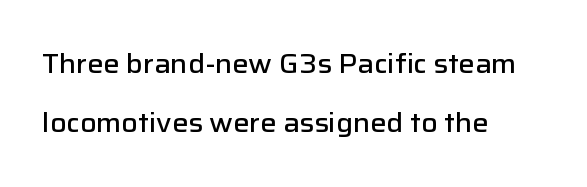
Q: Is the text bold? A: Semi-bold.
Q: Is the text italic (slanted)? A: No, it is upright.
Q: Is the text underlined? A: No.
Q: How is the paragraph aligned? A: Left-aligned.
Q: Is the spacing between letters normal or unusually wide? A: Normal.
Q: Is the spacing between lines tight, normal or loose? A: Loose.
